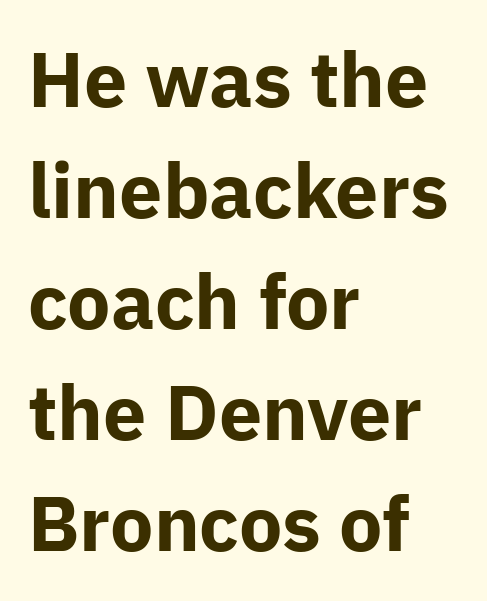
{"serif": "no", "italic": "no", "bold": "yes", "weight": "bold", "width": "normal", "stroke_contrast": "low", "x_height": "medium", "monospaced": "no", "underline": "no", "align": "left", "line_spacing": "normal", "line_spacing_ratio": 1.44, "letter_spacing": "normal", "letter_spacing_em": 0.0, "glyph_px": 77}
